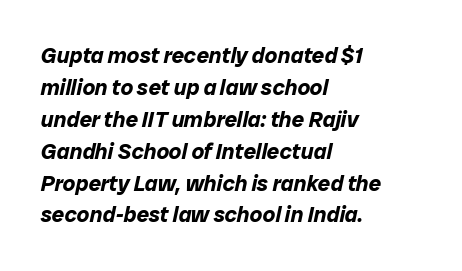
Q: Is the text bold? A: Yes.
Q: Is the text italic (slanted)? A: Yes, it leans right by about 12 degrees.
Q: Is the text underlined? A: No.
Q: How is the paragraph aligned? A: Left-aligned.
Q: Is the spacing between letters normal or unusually wide? A: Normal.
Q: Is the spacing between lines tight, normal or loose? A: Normal.
